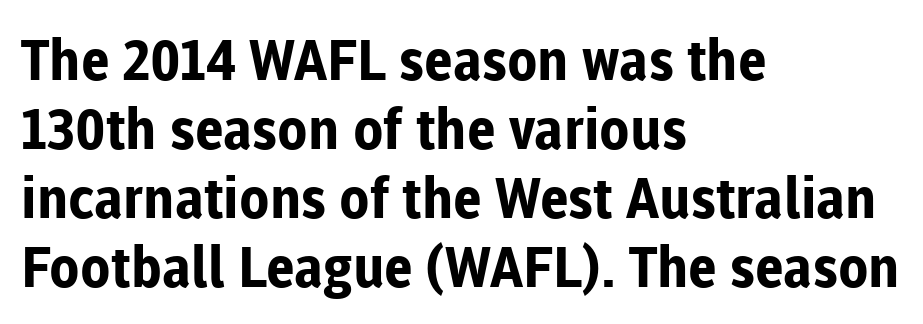
Emphasis by weight is at full strength: bold. Each letter's strokes conclude bluntly, with no projecting serifs. Character widths vary here, with narrow letters taking less room than wide ones. Does extra space separate the letters? No, they use regular spacing. Ascenders rise straight up at ninety degrees. Where is the straight margin? On the left.
